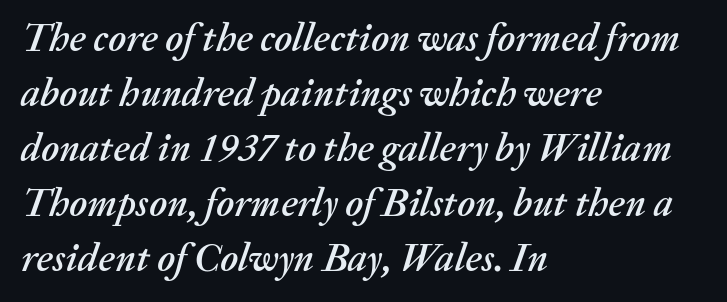
Q: Is the text italic (slanted)? A: Yes, it leans right by about 20 degrees.
Q: Is the text underlined? A: No.
Q: How is the paragraph aligned? A: Left-aligned.
Q: Is the spacing between letters normal or unusually wide? A: Normal.
Q: Is the spacing between lines tight, normal or loose? A: Normal.
Q: Width (condensed, normal, or wide)? A: Normal.
Q: Stroke contrast? A: Medium.
Q: x-height? A: Medium.
Q: Monospaced? A: No.
